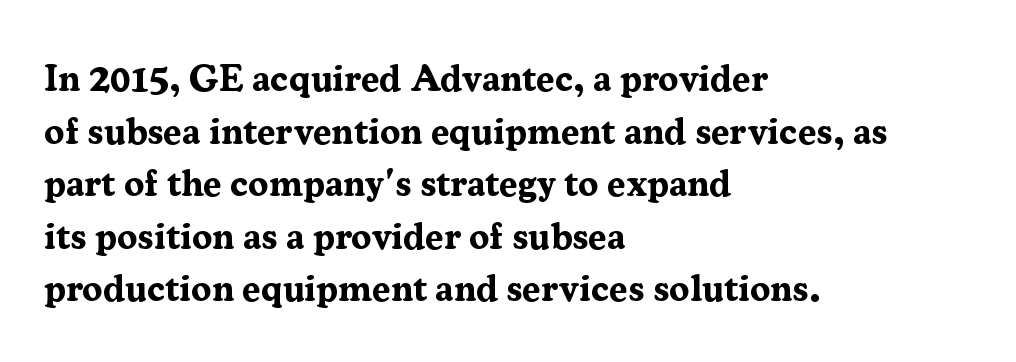
Vertically, the passage feels balanced, rows spaced as you'd expect. The passage shown is typeset with a serif family. Ordinary non-slanted type is in use. Look at the stroke-to-counter ratio: heavy, a bold. Proportional: the letters do not fall into vertical columns.
